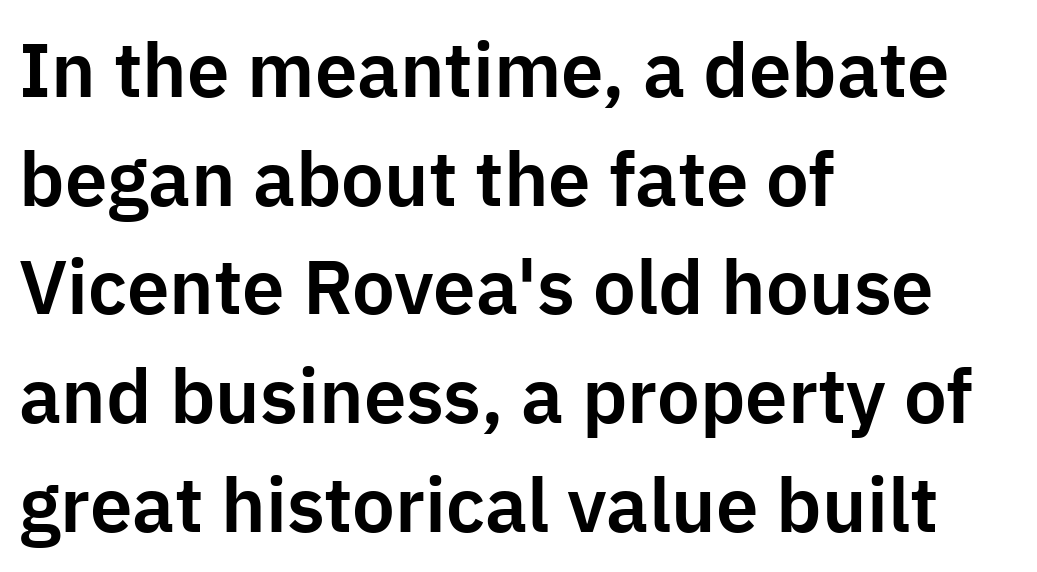
Q: Is the text italic (slanted)? A: No, it is upright.
Q: Is the typeface a serif or a sans-serif typeface? A: Sans-serif.
Q: Is the text underlined? A: No.
Q: How is the paragraph aligned? A: Left-aligned.
Q: Is the spacing between letters normal or unusually wide? A: Normal.
Q: Is the spacing between lines tight, normal or loose? A: Normal.
Q: Width (condensed, normal, or wide)? A: Normal.
Q: Stroke contrast? A: Low.
Q: x-height? A: Medium.
Q: Monospaced? A: No.
